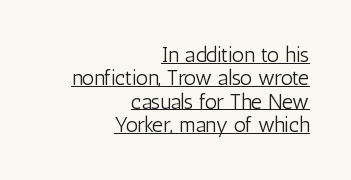
These characters rest on top of a visible drawn line. Quick note: interline space is minimal. A typesetter would mark this as roman, not italic. A flush-right, rag-left setting is used for this passage. The strokes are not fattened; the text isn't bold.
